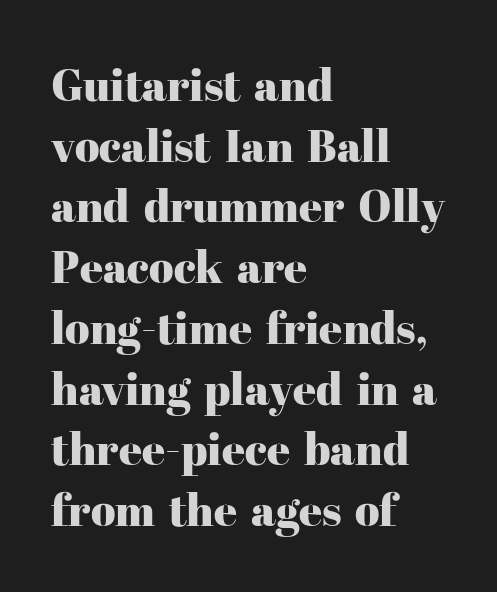
Q: Is the text italic (slanted)? A: No, it is upright.
Q: Is the typeface a serif or a sans-serif typeface? A: Serif.
Q: Is the text underlined? A: No.
Q: How is the paragraph aligned? A: Left-aligned.
Q: Is the spacing between letters normal or unusually wide? A: Normal.
Q: Is the spacing between lines tight, normal or loose? A: Normal.
Q: Width (condensed, normal, or wide)? A: Normal.
Q: Stroke contrast? A: High.
Q: x-height? A: Medium.
Q: Monospaced? A: No.
